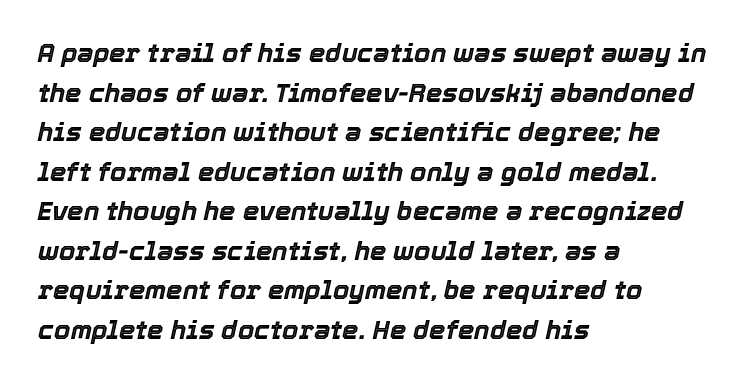
The space beneath each line is pristine and unruled. Yep, that's italic — everything's leaning. Horizontal alignment here is leftward, the default for most running prose. A normal amount of white space separates one row of letters from the next. The tracking reads as untouched default to a designer's eye.
